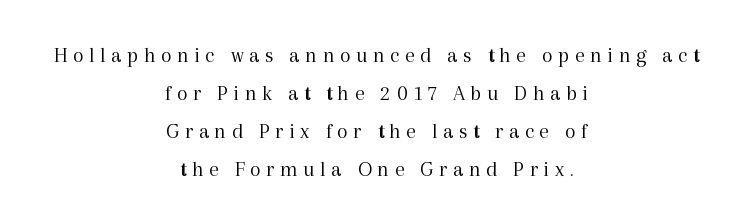
The string is rendered with underlining switched off. This reads as an unemphasized weight, regular at the heaviest. The type sits square on the baseline with zero lean. Display-style spreading of the glyphs; the letterfit is very open.
